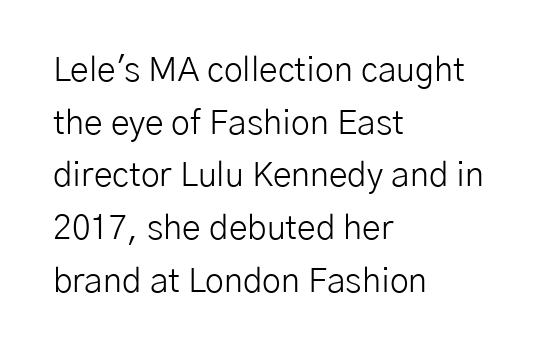
Posture: vertical. Vertical spacing — default. Unbolded letterforms with no extra heft. The paragraph has a hard left edge and a soft right edge. Is this a sans? Yes — the strokes have no serifs. Descenders are the only things crossing below the line.
